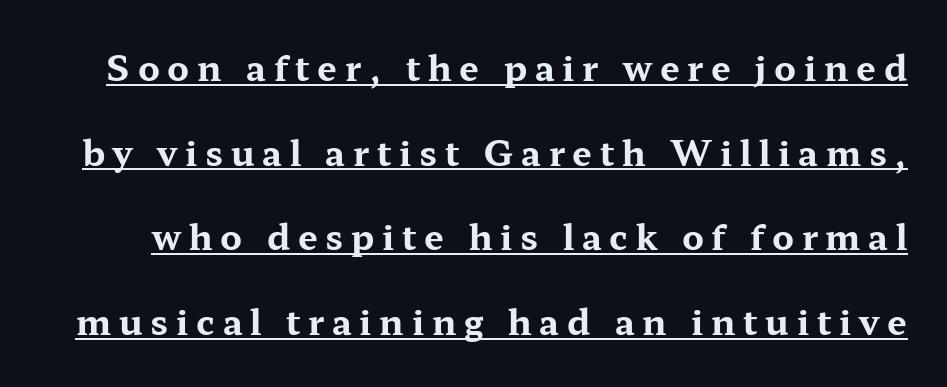
{"serif": "yes", "italic": "no", "bold": "yes", "weight": "bold", "width": "wide", "stroke_contrast": "medium", "x_height": "medium", "monospaced": "no", "underline": "yes", "line_spacing": "loose", "line_spacing_ratio": 2.42, "letter_spacing": "wide", "letter_spacing_em": 0.22, "glyph_px": 35}
